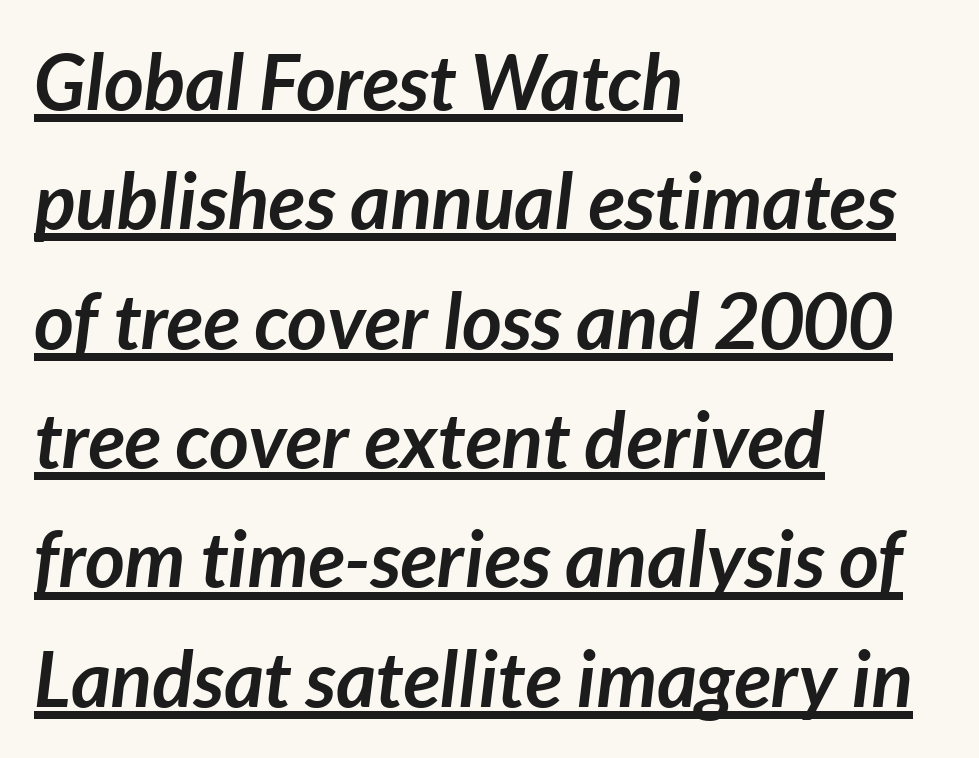
{"italic": "yes", "lean": "right", "slant_degrees": 7, "bold": "yes", "weight": "semibold", "width": "normal", "stroke_contrast": "low", "x_height": "medium", "monospaced": "no", "underline": "yes", "align": "left", "line_spacing": "normal", "line_spacing_ratio": 1.55, "letter_spacing": "normal", "letter_spacing_em": 0.0, "glyph_px": 77}
